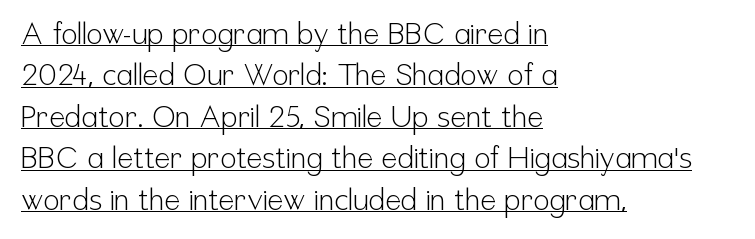
This sample carries an underscore along the baseline area. Students, observe: this is what conventionally led text looks like. Posture: straight, roman, zero tilt. The weight tops out at a normal text grade. Words appear dense and cohesive because spacing is normal.
